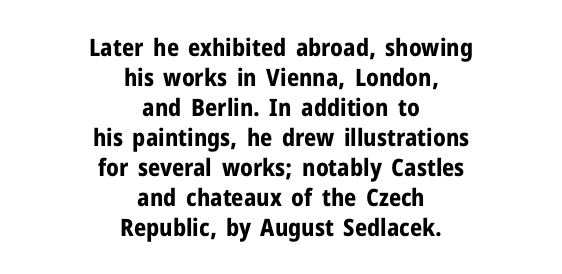
{"italic": "no", "bold": "yes", "underline": "no", "align": "center", "line_spacing": "normal", "line_spacing_ratio": 1.25, "letter_spacing": "normal", "letter_spacing_em": 0.0, "glyph_px": 24}
